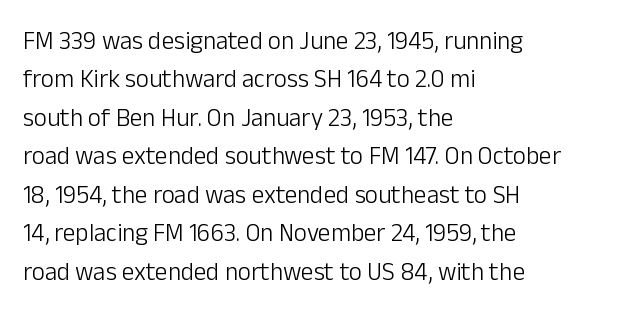
{"italic": "no", "bold": "no", "underline": "no", "align": "left", "line_spacing": "normal", "line_spacing_ratio": 1.54, "letter_spacing": "normal", "letter_spacing_em": 0.0, "glyph_px": 25}
